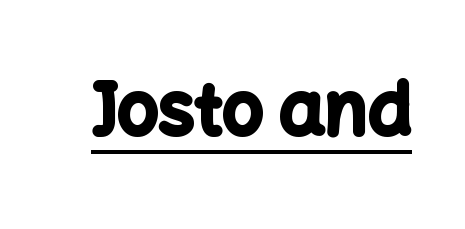
{"serif": "no", "italic": "no", "bold": "yes", "weight": "bold", "width": "normal", "stroke_contrast": "low", "x_height": "medium", "monospaced": "no", "underline": "yes", "letter_spacing": "normal", "letter_spacing_em": 0.0, "glyph_px": 72}
